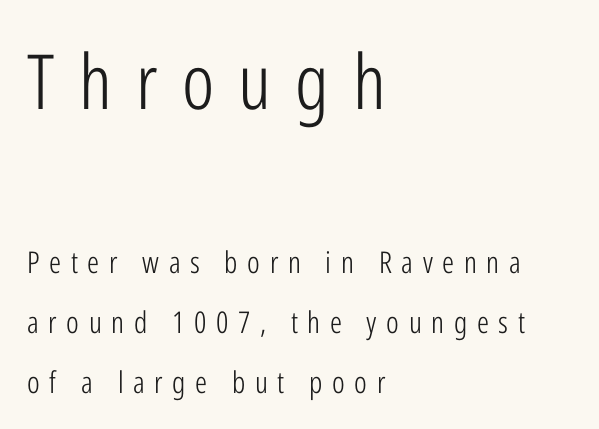
Large over small — that's the arrangement of the two blocks here. Weight: not bold — regular or lighter. Proportional: the letters do not fall into vertical columns. No word sits above an underline. The face used here is a sans, in the tradition of grotesques and geometrics. The text block is weighted toward the left margin, trailing off unevenly rightward.
